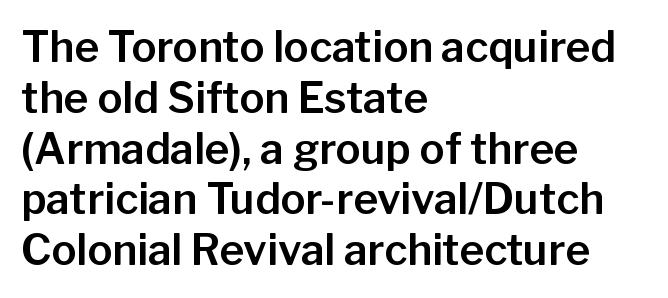
Q: Is the text italic (slanted)? A: No, it is upright.
Q: Is the typeface a serif or a sans-serif typeface? A: Sans-serif.
Q: Is the text underlined? A: No.
Q: How is the paragraph aligned? A: Left-aligned.
Q: Is the spacing between letters normal or unusually wide? A: Normal.
Q: Width (condensed, normal, or wide)? A: Normal.
Q: Stroke contrast? A: Low.
Q: x-height? A: Medium.
Q: Monospaced? A: No.
